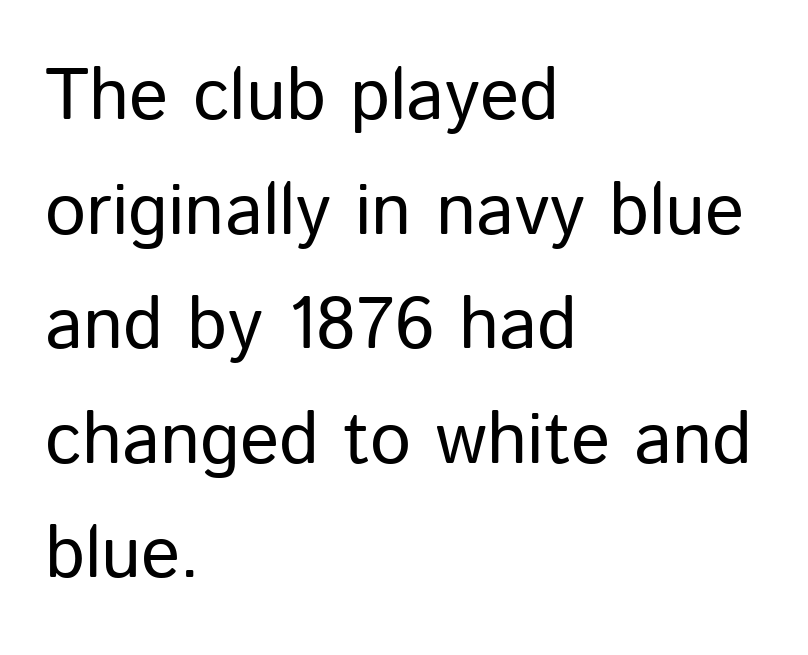
{"serif": "no", "italic": "no", "bold": "no", "weight": "regular", "width": "normal", "stroke_contrast": "low", "x_height": "medium", "monospaced": "no", "underline": "no", "align": "left", "line_spacing": "normal", "line_spacing_ratio": 1.57, "letter_spacing": "normal", "letter_spacing_em": 0.0, "glyph_px": 73}
